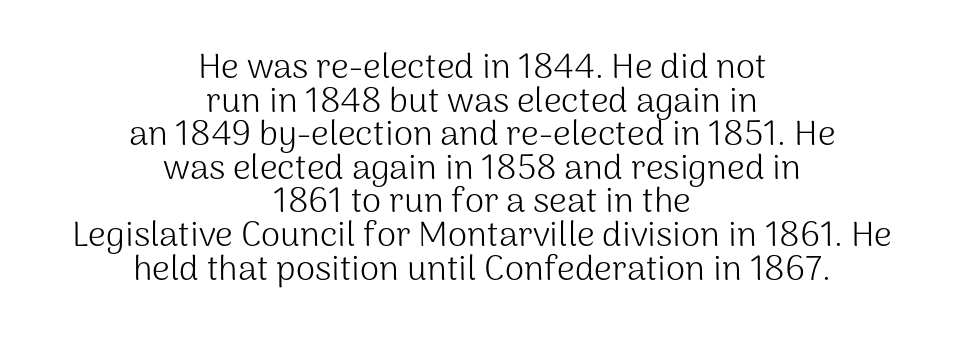
The image shows 35 px light sans-serif type, upright; set centered, tight line spacing (0.96x), normal letter spacing, not underlined; medium stroke contrast and a medium x-height.
